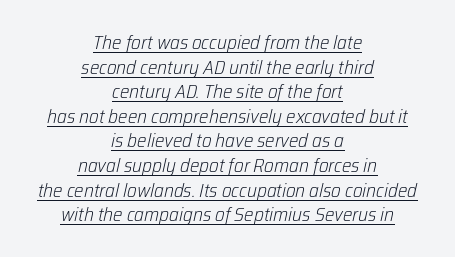
{"italic": "yes", "lean": "right", "slant_degrees": 12, "bold": "no", "underline": "yes", "align": "center", "line_spacing_ratio": 1.23, "letter_spacing": "normal", "letter_spacing_em": 0.0, "glyph_px": 20}
